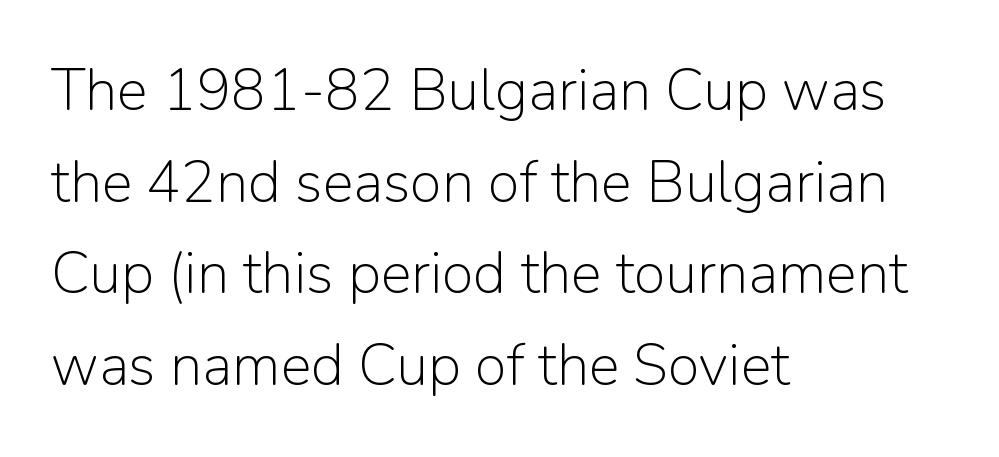
{"serif": "no", "italic": "no", "bold": "no", "weight": "light", "width": "normal", "stroke_contrast": "low", "x_height": "medium", "monospaced": "no", "underline": "no", "align": "left", "line_spacing": "normal", "line_spacing_ratio": 1.58, "letter_spacing": "normal", "letter_spacing_em": 0.0, "glyph_px": 58}
